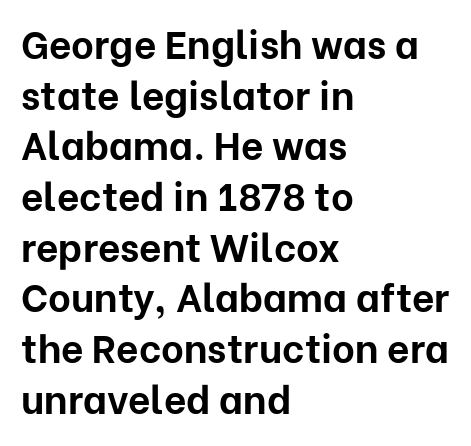
The image shows 39 px bold sans-serif type, upright; set left-aligned, normal line spacing (1.3x), normal letter spacing, not underlined; low stroke contrast and a medium x-height.
